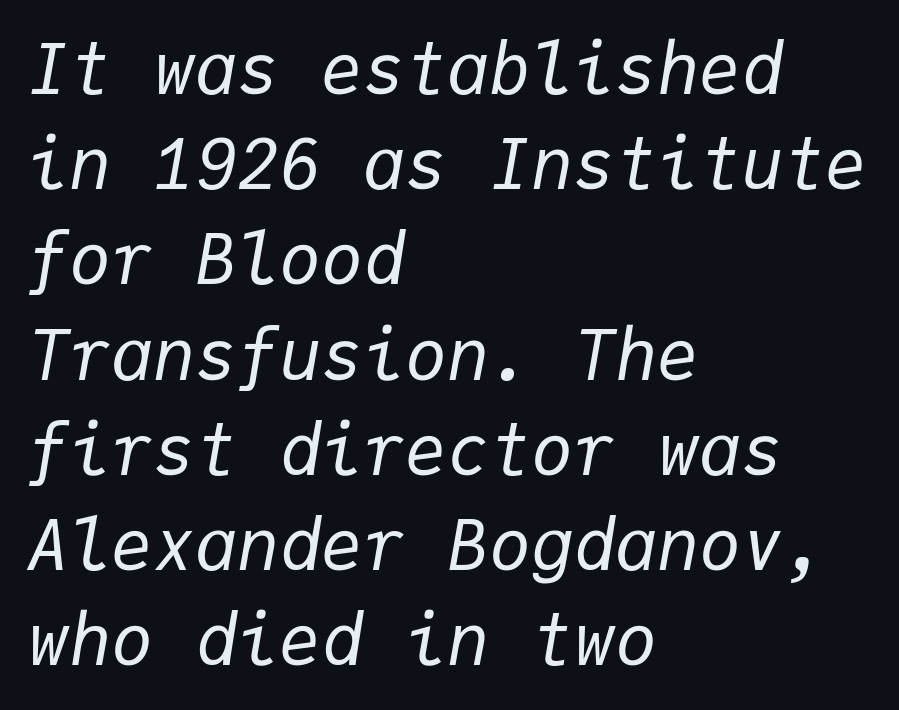
{"italic": "yes", "lean": "right", "slant_degrees": 9, "bold": "no", "weight": "regular", "width": "normal", "stroke_contrast": "low", "x_height": "medium", "monospaced": "yes", "underline": "no", "align": "left", "line_spacing": "normal", "line_spacing_ratio": 1.36, "letter_spacing": "normal", "letter_spacing_em": 0.0, "glyph_px": 70}
